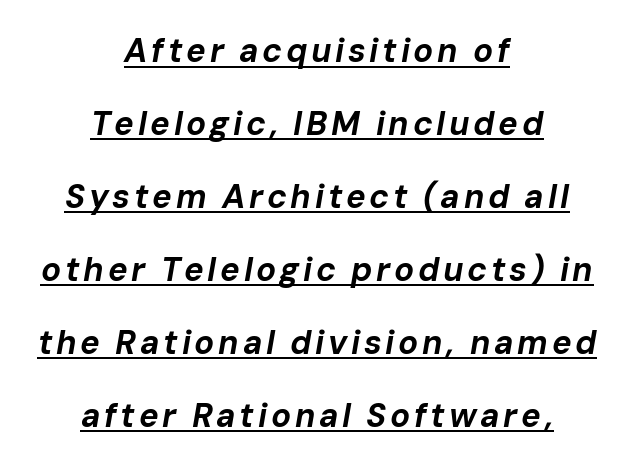
{"italic": "yes", "lean": "right", "slant_degrees": 10, "bold": "yes", "weight": "bold", "width": "normal", "stroke_contrast": "low", "x_height": "medium", "monospaced": "no", "underline": "yes", "align": "center", "line_spacing": "loose", "line_spacing_ratio": 2.21, "glyph_px": 33}
